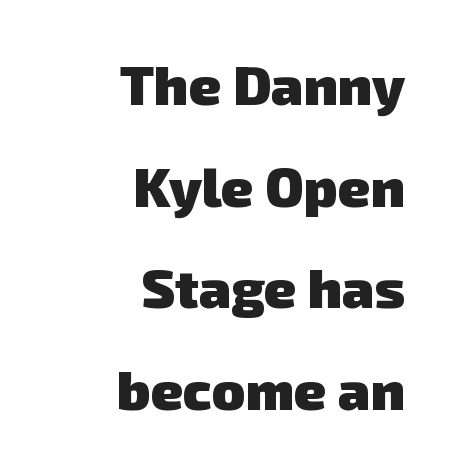
Grotesque or geometric, the face here clearly has no serifs. The setting favours the right margin, as signatures and pull-quotes sometimes do. Descender tails drop into unmarked territory. Typographic density is high because the face is bold.
